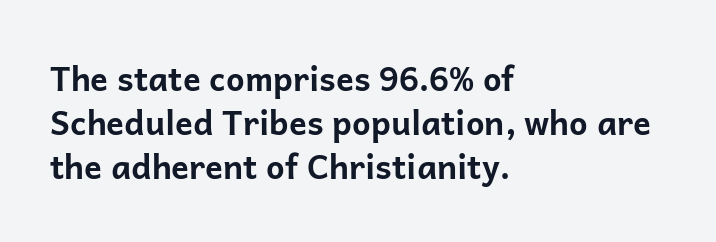
Q: Is the text bold? A: Yes.
Q: Is the text italic (slanted)? A: No, it is upright.
Q: Is the typeface a serif or a sans-serif typeface? A: Sans-serif.
Q: Is the text underlined? A: No.
Q: How is the paragraph aligned? A: Left-aligned.
Q: Is the spacing between letters normal or unusually wide? A: Normal.
Q: Is the spacing between lines tight, normal or loose? A: Normal.
Q: Width (condensed, normal, or wide)? A: Normal.
Q: Stroke contrast? A: Low.
Q: x-height? A: Medium.
Q: Monospaced? A: No.
